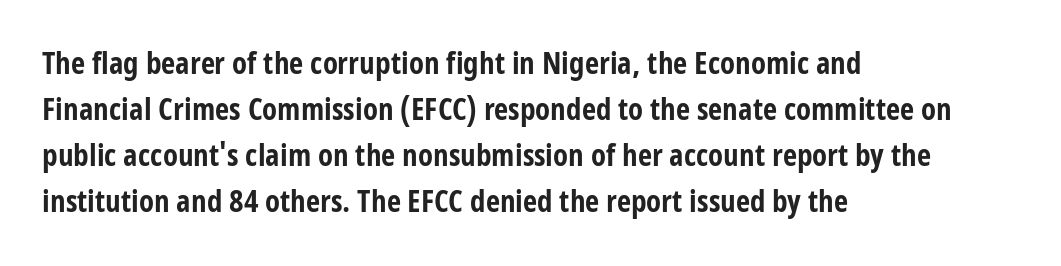
{"serif": "no", "italic": "no", "bold": "yes", "weight": "bold", "width": "condensed", "stroke_contrast": "low", "x_height": "large", "monospaced": "no", "underline": "no", "align": "left", "line_spacing": "normal", "line_spacing_ratio": 1.48, "letter_spacing": "normal", "letter_spacing_em": 0.0, "glyph_px": 31}
